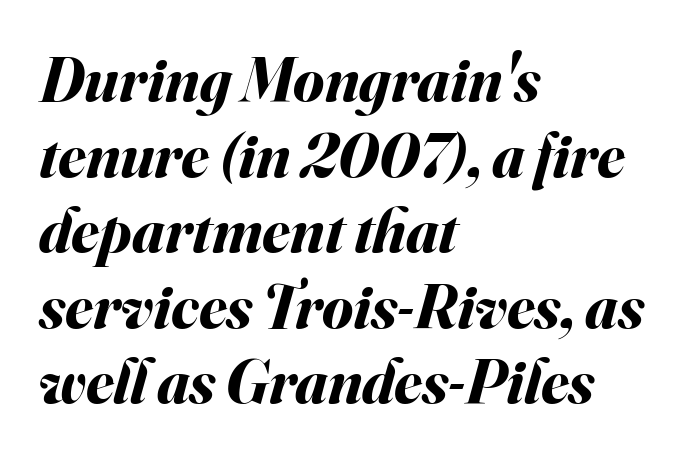
{"italic": "yes", "lean": "right", "slant_degrees": 16, "bold": "yes", "weight": "bold", "width": "normal", "stroke_contrast": "medium", "x_height": "small", "monospaced": "no", "underline": "no", "align": "left", "line_spacing_ratio": 1.2, "letter_spacing": "normal", "letter_spacing_em": 0.0, "glyph_px": 63}
